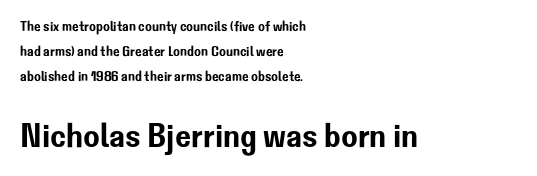
{"serif": "no", "italic": "no", "width": "normal", "stroke_contrast": "low", "x_height": "medium", "monospaced": "no", "underline": "no", "align": "left", "line_spacing_ratio": 1.77, "letter_spacing": "normal", "letter_spacing_em": 0.0, "larger_block": "second", "size_ratio": 2.43, "glyph_px": 34}
